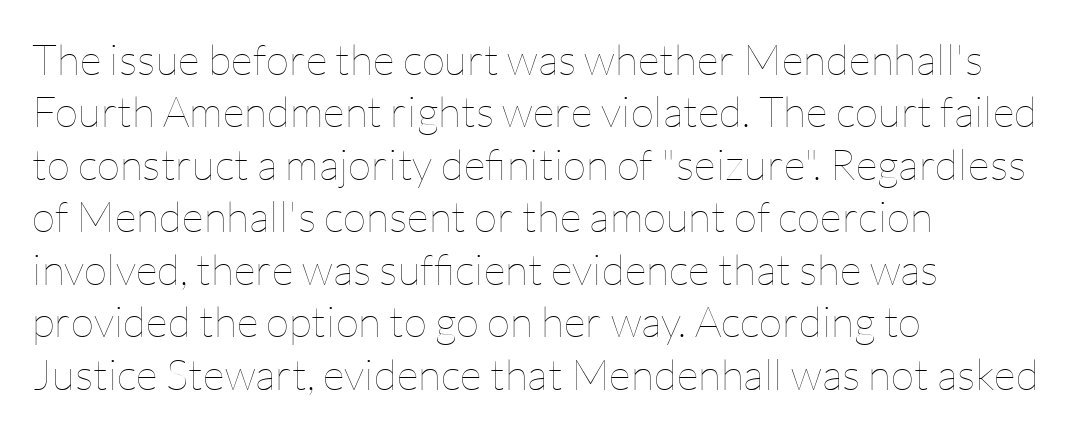
The image shows 43 px thin type, upright; set left-aligned, line spacing 1.22x, normal letter spacing, not underlined; low stroke contrast and a medium x-height.
